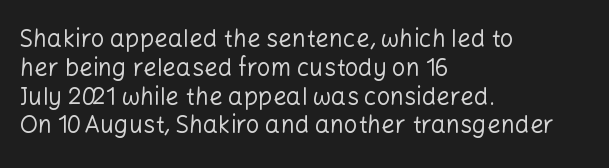
The image shows 24 px text type, upright; set left-aligned, line spacing 1.2x, normal letter spacing, not underlined.
